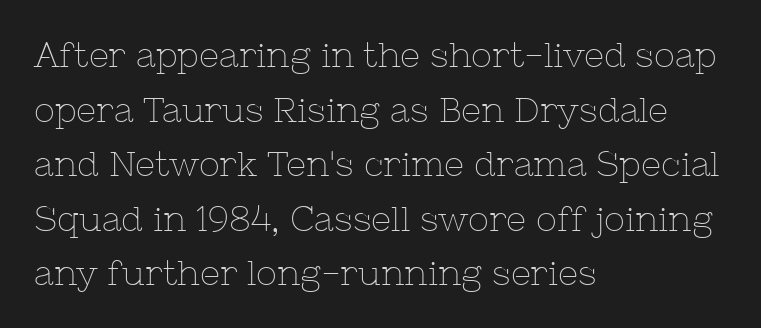
Q: Is the text bold? A: No.
Q: Is the text italic (slanted)? A: No, it is upright.
Q: Is the typeface a serif or a sans-serif typeface? A: Serif.
Q: Is the text underlined? A: No.
Q: How is the paragraph aligned? A: Left-aligned.
Q: Is the spacing between letters normal or unusually wide? A: Normal.
Q: Is the spacing between lines tight, normal or loose? A: Normal.
Q: Width (condensed, normal, or wide)? A: Normal.
Q: Stroke contrast? A: Low.
Q: x-height? A: Medium.
Q: Monospaced? A: No.
